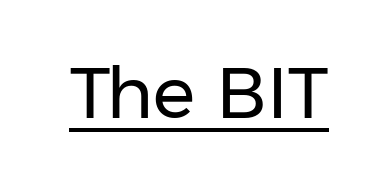
The image shows 71 px regular-weight sans-serif type, upright; set normal letter spacing, underlined; low stroke contrast and a medium x-height.
